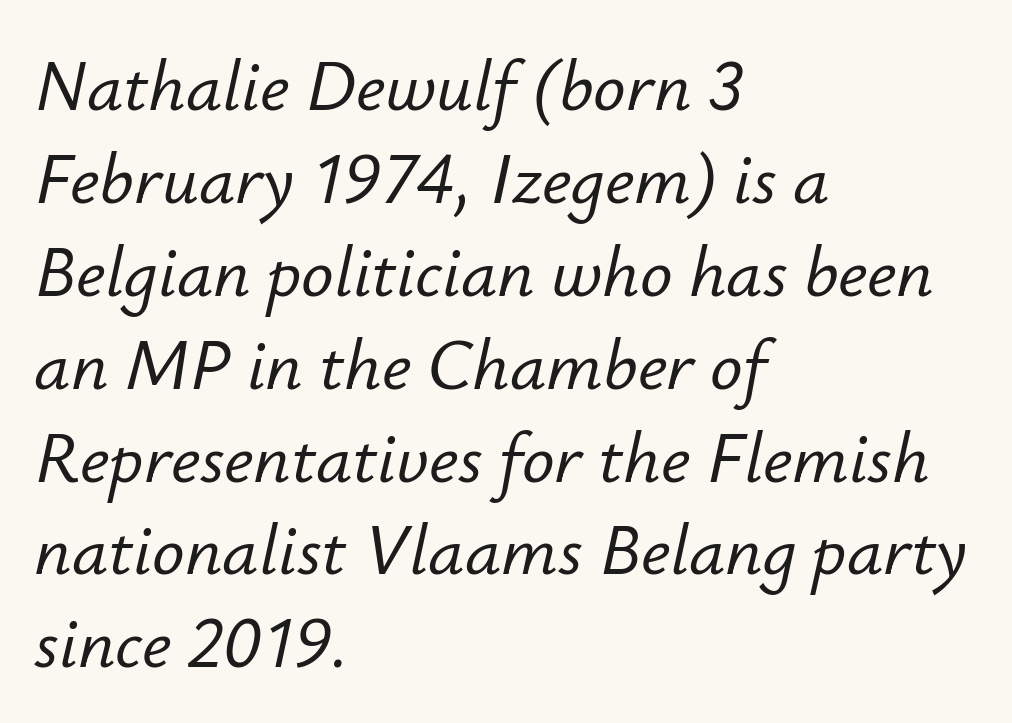
Q: Is the text italic (slanted)? A: Yes, it leans right by about 12 degrees.
Q: Is the text underlined? A: No.
Q: How is the paragraph aligned? A: Left-aligned.
Q: Is the spacing between letters normal or unusually wide? A: Normal.
Q: Is the spacing between lines tight, normal or loose? A: Normal.
Q: Width (condensed, normal, or wide)? A: Normal.
Q: Stroke contrast? A: Low.
Q: x-height? A: Small.
Q: Monospaced? A: No.
